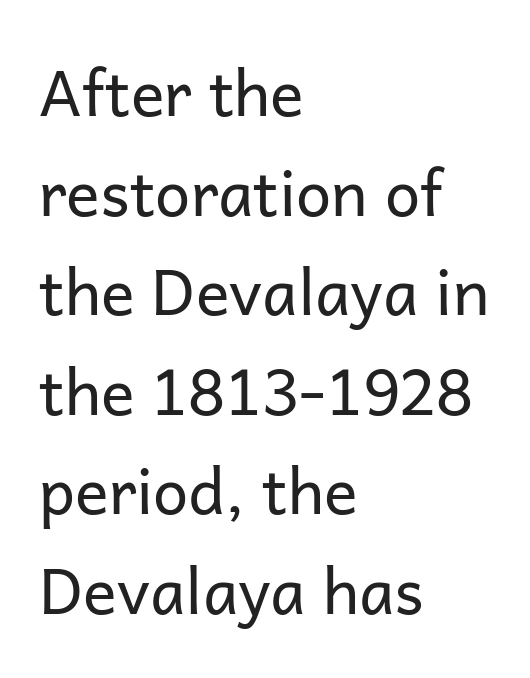
The image shows 63 px regular-weight sans-serif type, upright; set left-aligned, normal line spacing (1.58x), normal letter spacing, not underlined; low stroke contrast and a medium x-height.
